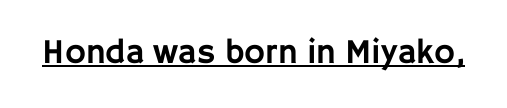
The characters display no serif detailing; their extremities are plain. Ordinary non-slanted type is in use. The passage shown is typed in a proportional face where columns would drift. Notice how a bar underscores the lettering throughout.
